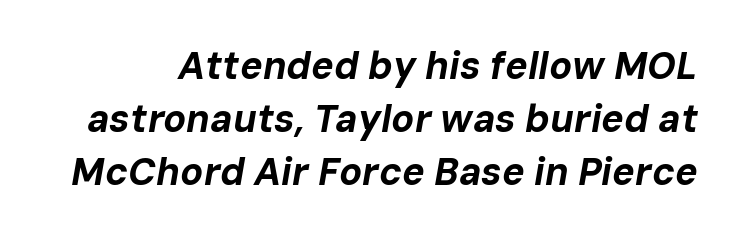
Students, this is bold: see how much ink each stroke carries. Spacing verdict: proportional, widths tailored to each character. Decoration check: the copy has no underline. Nothing unusual about the tracking: characters are spaced as the font intends. Rows of type keep a routine distance in the vertical direction. Compared with ordinary roman type, these characters are visibly tilted.
